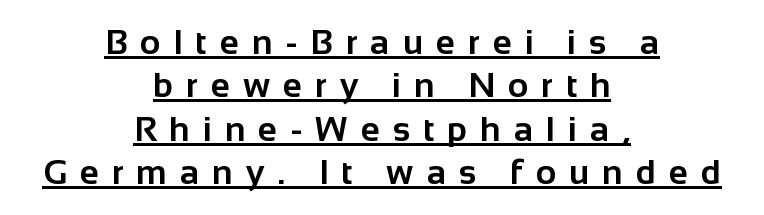
Q: Is the text bold? A: Yes.
Q: Is the text italic (slanted)? A: No, it is upright.
Q: Is the typeface a serif or a sans-serif typeface? A: Sans-serif.
Q: Is the text underlined? A: Yes.
Q: How is the paragraph aligned? A: Centered.
Q: Is the spacing between letters normal or unusually wide? A: Unusually wide.
Q: Width (condensed, normal, or wide)? A: Normal.
Q: Stroke contrast? A: Low.
Q: x-height? A: Medium.
Q: Monospaced? A: No.
